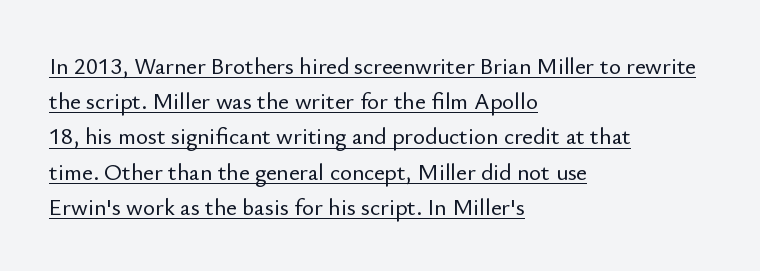
The sample's only ornament is a line tracing under the words. Does the copy run flush right? No — it runs flush left. The font's upright variant was chosen for this text. The letters sit at their default tracking, neither squeezed nor spread. Leading: standard.
